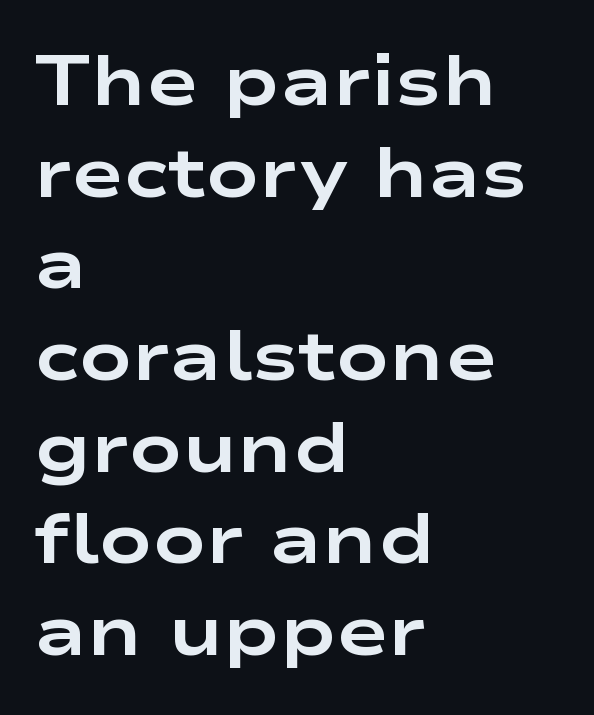
{"serif": "no", "italic": "no", "bold": "yes", "weight": "bold", "width": "wide", "stroke_contrast": "low", "x_height": "medium", "monospaced": "no", "underline": "no", "align": "left", "line_spacing": "normal", "line_spacing_ratio": 1.31, "letter_spacing": "normal", "letter_spacing_em": 0.0, "glyph_px": 70}
